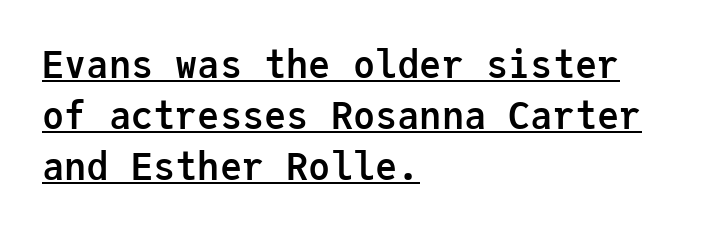
The rendering uses a moderate line-height, typical for paragraphs. The face used here appears with an underline applied. Between one letter and the next there's only the usual sliver of space. The text was rendered using a sans face with plain stroke endings. A classic flush-left, rag-right setting is used for this passage. It's the straight-up-and-down kind of type.
